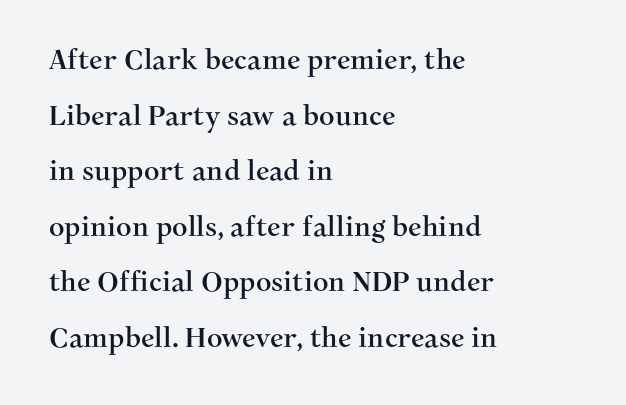
Descenders are the only things crossing below the line. Is there any slant? The stems are plumb. Each new line begins a long way beneath the previous one. You could call the tracking neutral — neither tight nor loose. The lines in this sample share a left origin and differ only in where they stop.
